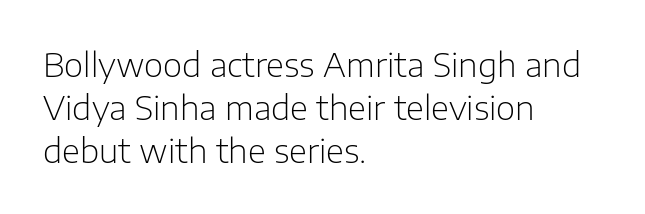
{"serif": "no", "italic": "no", "bold": "no", "weight": "light", "width": "normal", "stroke_contrast": "low", "x_height": "medium", "monospaced": "no", "underline": "no", "align": "left", "line_spacing": "normal", "line_spacing_ratio": 1.3, "letter_spacing": "normal", "letter_spacing_em": 0.0, "glyph_px": 33}
